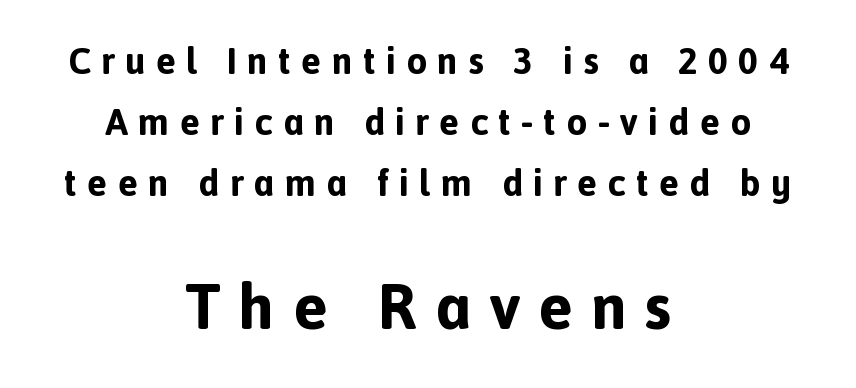
{"serif": "no", "italic": "no", "bold": "yes", "weight": "bold", "width": "normal", "x_height": "medium", "monospaced": "no", "underline": "no", "align": "center", "line_spacing": "normal", "line_spacing_ratio": 1.65, "letter_spacing": "wide", "letter_spacing_em": 0.28, "larger_block": "second", "size_ratio": 1.73, "glyph_px": 64}
